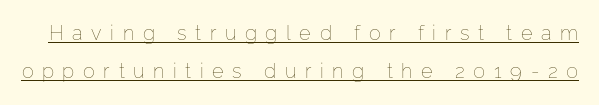
The image shows 20 px text type, upright; set loose line spacing (1.91x), unusually wide letter spacing (+0.43 em), underlined.
